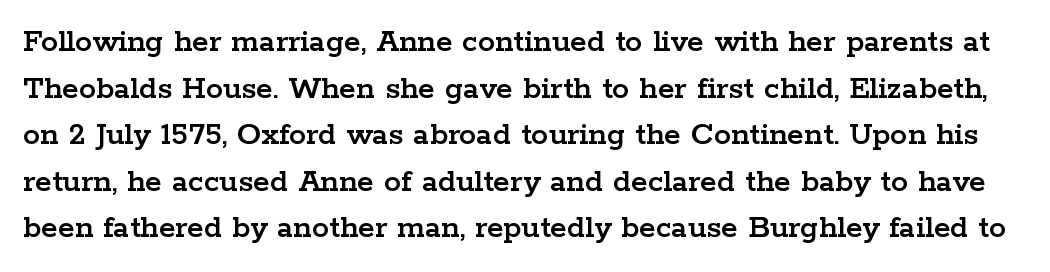
Q: Is the text italic (slanted)? A: No, it is upright.
Q: Is the typeface a serif or a sans-serif typeface? A: Serif.
Q: Is the text underlined? A: No.
Q: Is the spacing between letters normal or unusually wide? A: Normal.
Q: Is the spacing between lines tight, normal or loose? A: Normal.
Q: Width (condensed, normal, or wide)? A: Wide.
Q: Stroke contrast? A: Low.
Q: x-height? A: Medium.
Q: Monospaced? A: No.
